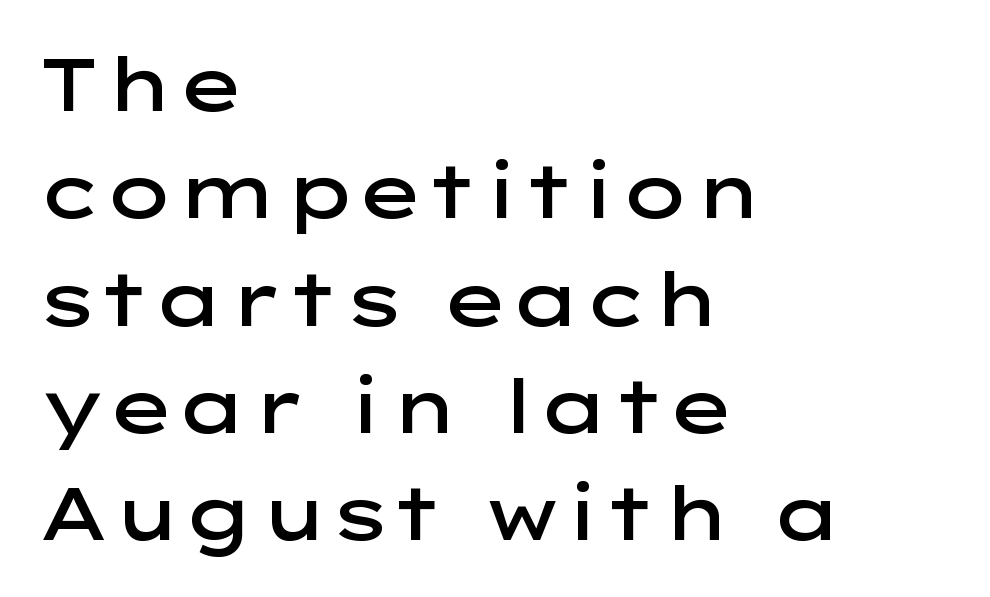
The image shows 74 px semibold, wide sans-serif type, upright; set left-aligned, normal line spacing (1.45x), normal letter spacing, not underlined; low stroke contrast and a medium x-height.
